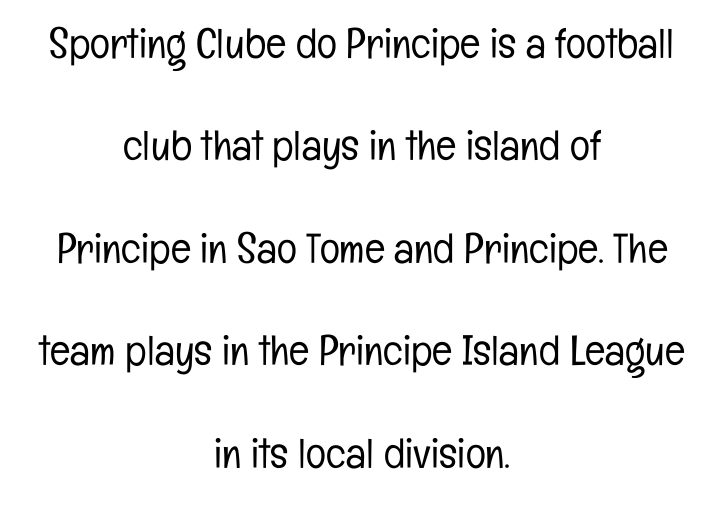
The image shows 42 px light, condensed sans-serif type, upright; set centered, loose line spacing (2.44x), normal letter spacing, not underlined; low stroke contrast and a medium x-height.
